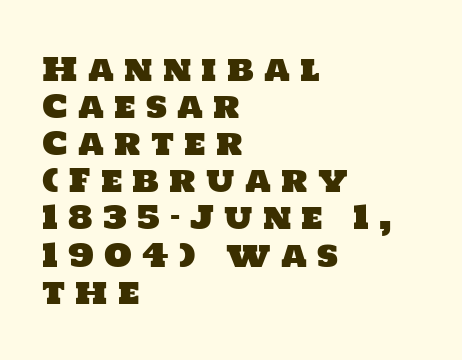
{"serif": "no", "width": "normal", "stroke_contrast": "low", "x_height": "large", "monospaced": "no", "underline": "no", "align": "left", "line_spacing_ratio": 1.16, "letter_spacing": "wide", "letter_spacing_em": 0.32, "glyph_px": 32}
